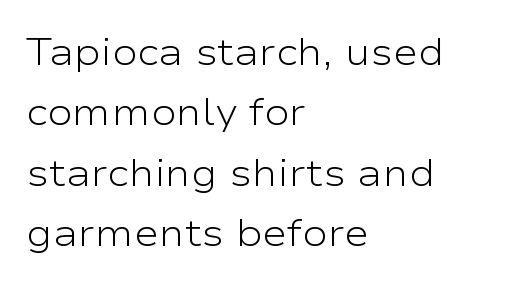
The passage shown has conventional tracking throughout. The typography opts for an upright posture over an oblique one. Letters rest on an invisible, unmarked baseline. One glance says typical: line gaps are just what's usual.
